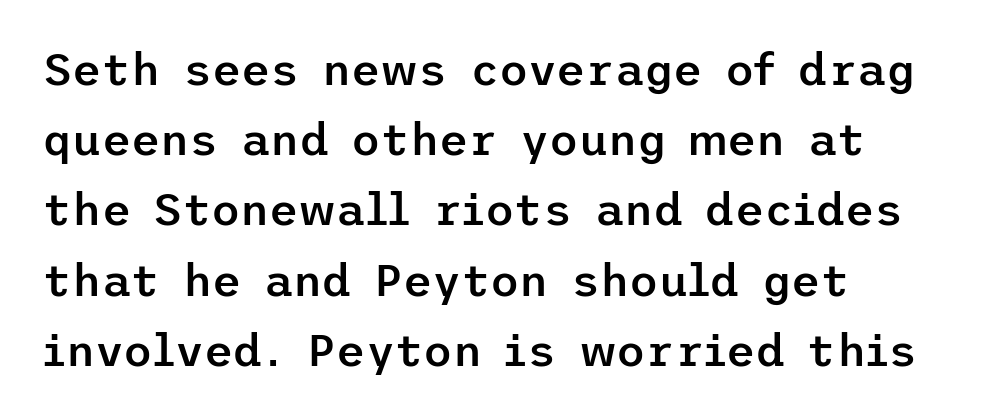
The image shows 45 px semibold sans-serif type, upright; set left-aligned, normal line spacing (1.56x), normal letter spacing, not underlined; low stroke contrast and a medium x-height.
